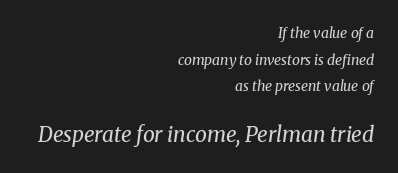
The image shows 21 px text type, italic (leaning right); set right-aligned, loose line spacing (1.91x), normal letter spacing, not underlined; the second (bottom) block is 1.5x larger.
